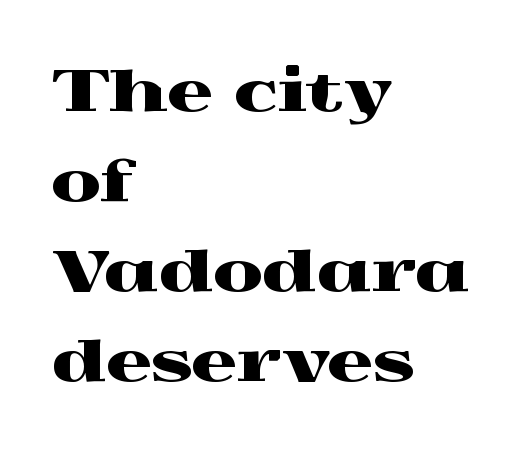
Q: Is the text italic (slanted)? A: No, it is upright.
Q: Is the typeface a serif or a sans-serif typeface? A: Serif.
Q: Is the text underlined? A: No.
Q: How is the paragraph aligned? A: Left-aligned.
Q: Is the spacing between letters normal or unusually wide? A: Normal.
Q: Is the spacing between lines tight, normal or loose? A: Normal.
Q: Width (condensed, normal, or wide)? A: Wide.
Q: x-height? A: Medium.
Q: Monospaced? A: No.
